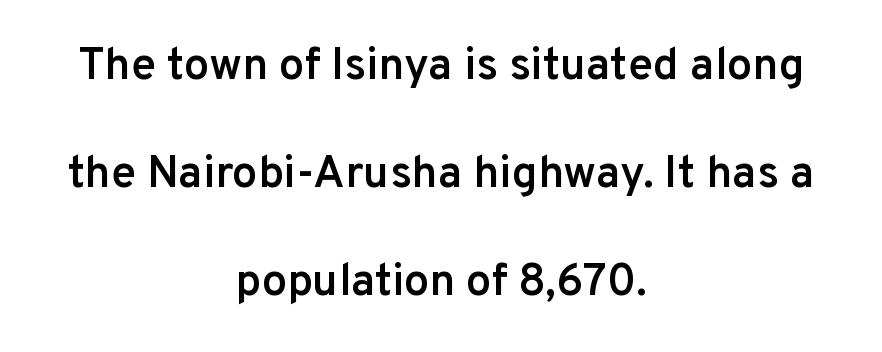
The image shows 45 px semibold sans-serif type, upright; set centered, loose line spacing (2.4x), normal letter spacing, not underlined; low stroke contrast and a medium x-height.
